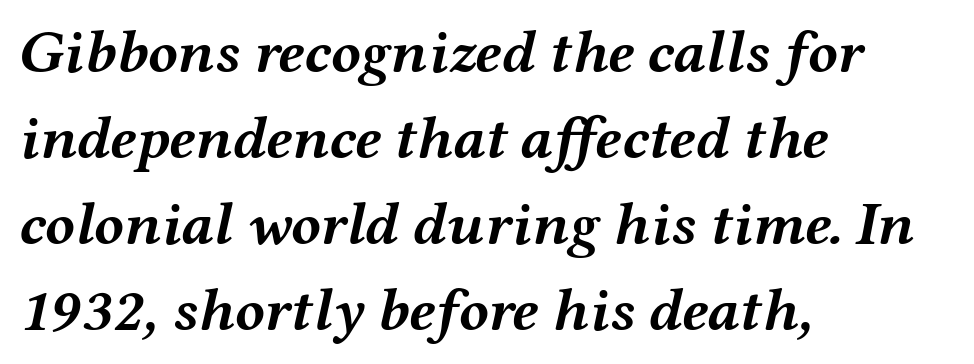
The image shows 61 px semibold, wide type, italic (leaning right); set left-aligned, normal line spacing (1.41x), normal letter spacing, not underlined; medium stroke contrast and a medium x-height.
